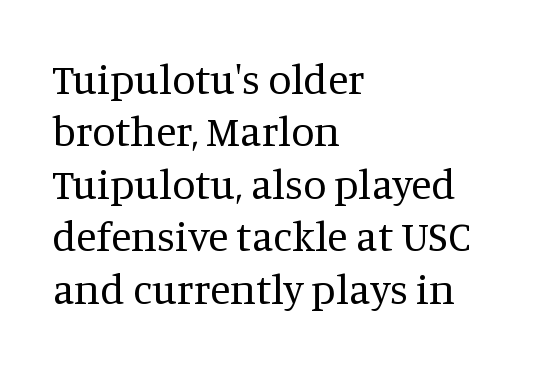
You can tell it's not italic because the verticals are truly vertical. Little horizontal feet cap the strokes, marking this as serif type. Each line starts at the same left margin while the right side varies. The strokes are not fattened; the text isn't bold. Looks like regular typesetting: each glyph gets only the width it needs.
